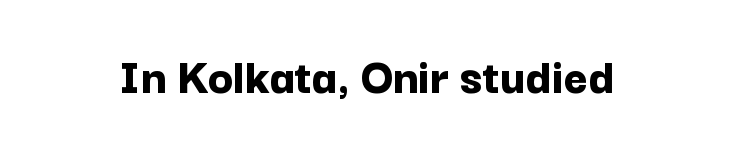
The image shows 52 px bold sans-serif type, upright; set normal letter spacing, not underlined; low stroke contrast and a medium x-height.
